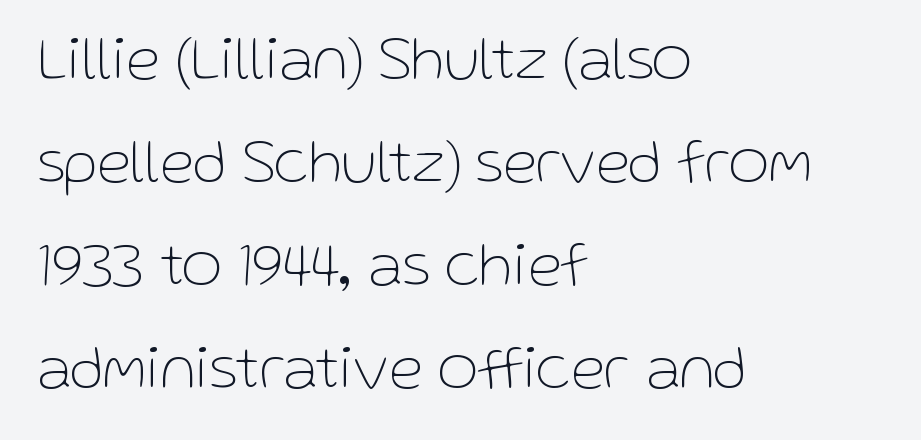
Posture: straight, roman, zero tilt. Character widths vary here, with narrow letters taking less room than wide ones. The typesetting does not lean heavy: it is not bold. Descender tails drop into unmarked territory. Where is the straight margin? On the left.
